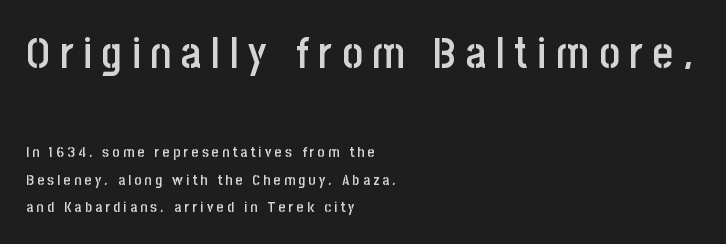
The image shows 44 px semibold, condensed sans-serif type, upright; set left-aligned, line spacing 1.84x, unusually wide letter spacing (+0.22 em), not underlined; the first (top) block is 2.93x larger; low stroke contrast and a large x-height.
